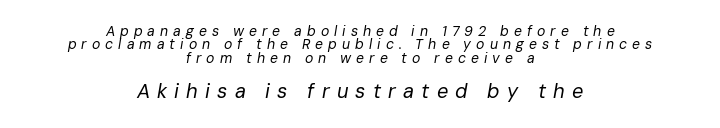
The image shows 20 px text type, italic (leaning right); set centered, tight line spacing (0.96x), unusually wide letter spacing (+0.36 em), not underlined; the second (bottom) block is 1.43x larger.
